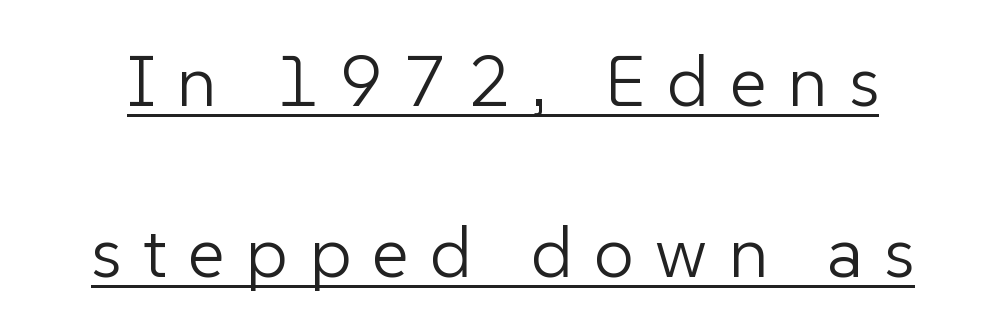
Q: Is the text bold? A: No.
Q: Is the text italic (slanted)? A: No, it is upright.
Q: Is the typeface a serif or a sans-serif typeface? A: Sans-serif.
Q: Is the text underlined? A: Yes.
Q: Is the spacing between letters normal or unusually wide? A: Unusually wide.
Q: Is the spacing between lines tight, normal or loose? A: Loose.
Q: Width (condensed, normal, or wide)? A: Normal.
Q: Stroke contrast? A: Low.
Q: x-height? A: Medium.
Q: Monospaced? A: No.
